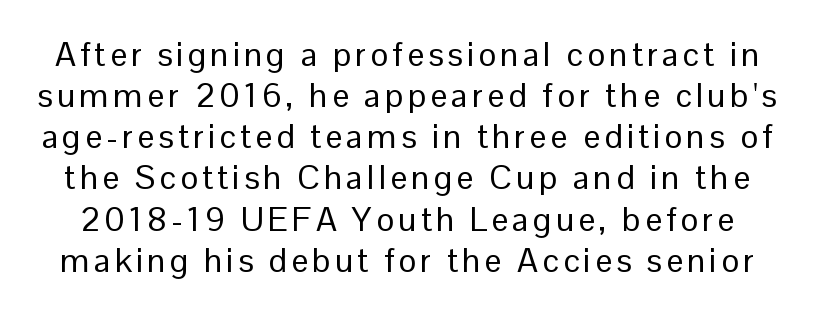
Q: Is the text bold? A: No.
Q: Is the text italic (slanted)? A: No, it is upright.
Q: Is the typeface a serif or a sans-serif typeface? A: Sans-serif.
Q: Is the text underlined? A: No.
Q: Width (condensed, normal, or wide)? A: Normal.
Q: Stroke contrast? A: Low.
Q: x-height? A: Medium.
Q: Monospaced? A: No.
